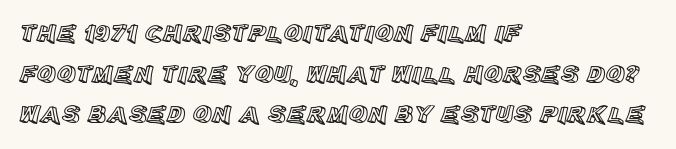
This rendering features lettering with no underline. How are the letters spaced? Ordinarily, with no added tracking. The setting favours the left margin, as ordinary paragraphs usually do. Summary of vertical rhythm: regular, with standard interline spacing.
